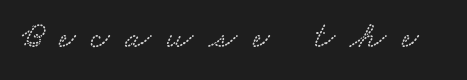
The image shows 37 px wide type; set unusually wide letter spacing (+0.42 em), not underlined; low stroke contrast and a small x-height.
